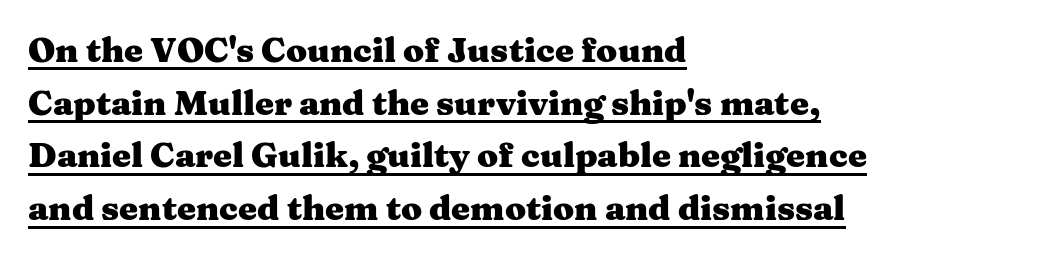
Q: Is the text bold? A: Yes.
Q: Is the text italic (slanted)? A: No, it is upright.
Q: Is the typeface a serif or a sans-serif typeface? A: Serif.
Q: Is the text underlined? A: Yes.
Q: How is the paragraph aligned? A: Left-aligned.
Q: Is the spacing between letters normal or unusually wide? A: Normal.
Q: Is the spacing between lines tight, normal or loose? A: Normal.
Q: Width (condensed, normal, or wide)? A: Wide.
Q: Stroke contrast? A: Medium.
Q: x-height? A: Medium.
Q: Monospaced? A: No.
